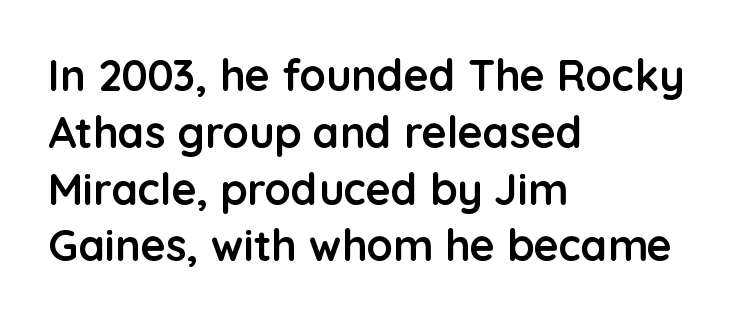
{"serif": "no", "italic": "no", "bold": "yes", "weight": "semibold", "width": "normal", "stroke_contrast": "low", "x_height": "medium", "monospaced": "no", "underline": "no", "align": "left", "line_spacing": "normal", "line_spacing_ratio": 1.32, "letter_spacing": "normal", "letter_spacing_em": 0.0, "glyph_px": 43}
